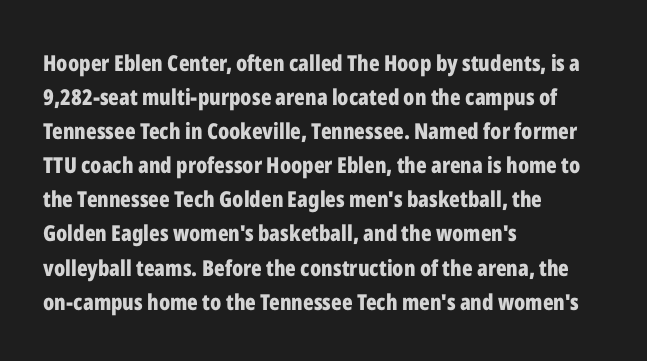
Q: Is the text bold? A: Yes.
Q: Is the text italic (slanted)? A: No, it is upright.
Q: Is the text underlined? A: No.
Q: How is the paragraph aligned? A: Left-aligned.
Q: Is the spacing between letters normal or unusually wide? A: Normal.
Q: Is the spacing between lines tight, normal or loose? A: Normal.
